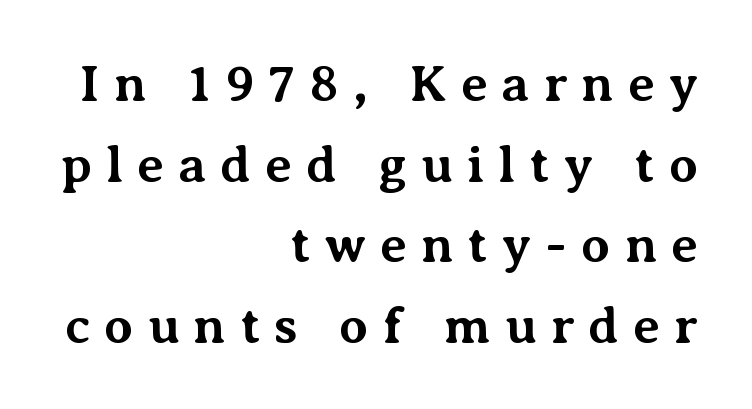
Q: Is the text bold? A: Yes.
Q: Is the text italic (slanted)? A: No, it is upright.
Q: Is the typeface a serif or a sans-serif typeface? A: Serif.
Q: Is the text underlined? A: No.
Q: How is the paragraph aligned? A: Right-aligned.
Q: Is the spacing between letters normal or unusually wide? A: Unusually wide.
Q: Is the spacing between lines tight, normal or loose? A: Normal.
Q: Width (condensed, normal, or wide)? A: Normal.
Q: Stroke contrast? A: Medium.
Q: x-height? A: Medium.
Q: Monospaced? A: No.
